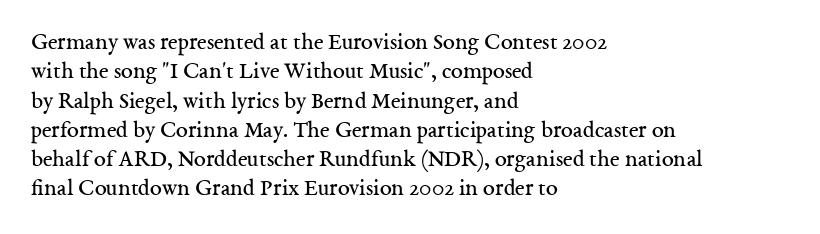
{"italic": "no", "bold": "no", "underline": "no", "align": "left", "line_spacing_ratio": 1.22, "letter_spacing": "normal", "letter_spacing_em": 0.0, "glyph_px": 24}
